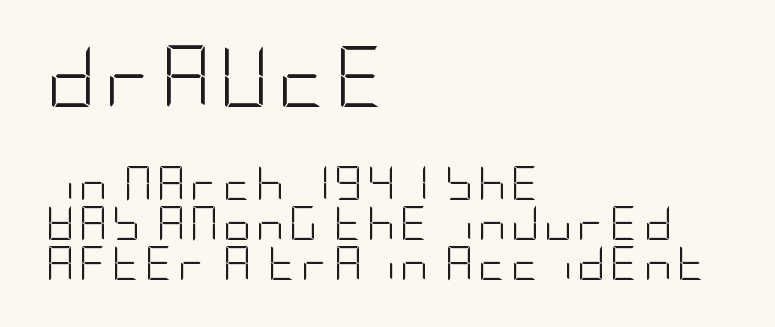
Q: Is the text bold? A: No.
Q: Is the text italic (slanted)? A: No, it is upright.
Q: Is the typeface a serif or a sans-serif typeface? A: Sans-serif.
Q: Is the text underlined? A: No.
Q: How is the paragraph aligned? A: Left-aligned.
Q: Is the spacing between lines tight, normal or loose? A: Tight.
Q: Which block of text is set in a larger size, the first (top) or the second (bottom)? A: The first (top) one.
Q: Width (condensed, normal, or wide)? A: Condensed.
Q: Stroke contrast? A: Low.
Q: x-height? A: Large.
